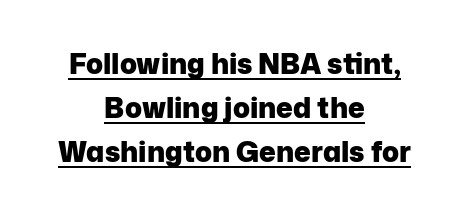
{"serif": "no", "italic": "no", "bold": "yes", "weight": "heavy", "width": "normal", "stroke_contrast": "low", "x_height": "medium", "monospaced": "no", "underline": "yes", "align": "center", "line_spacing": "normal", "line_spacing_ratio": 1.57, "letter_spacing": "normal", "letter_spacing_em": 0.0, "glyph_px": 28}
